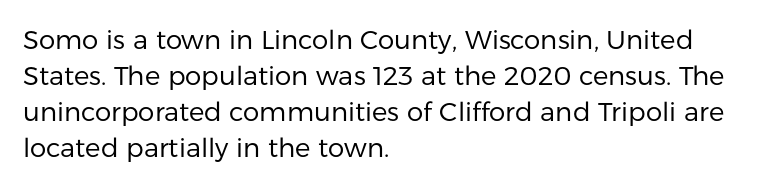
Q: Is the text bold? A: No.
Q: Is the text italic (slanted)? A: No, it is upright.
Q: Is the text underlined? A: No.
Q: How is the paragraph aligned? A: Left-aligned.
Q: Is the spacing between letters normal or unusually wide? A: Normal.
Q: Is the spacing between lines tight, normal or loose? A: Normal.
